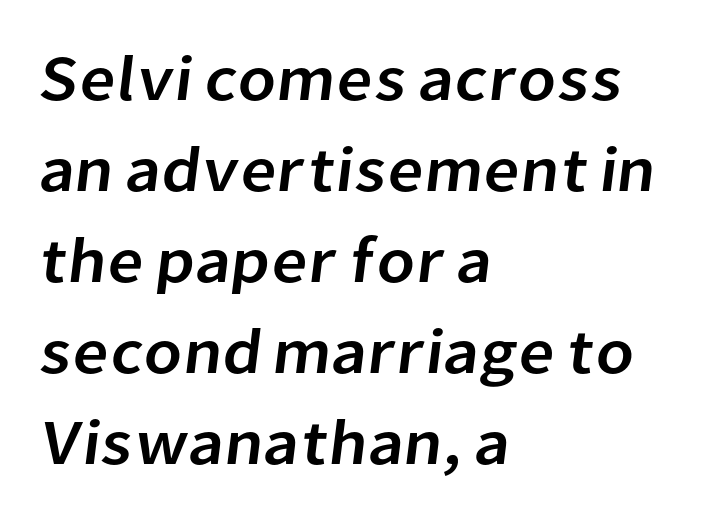
Q: Is the typeface a serif or a sans-serif typeface? A: Sans-serif.
Q: Is the text underlined? A: No.
Q: How is the paragraph aligned? A: Left-aligned.
Q: Is the spacing between letters normal or unusually wide? A: Normal.
Q: Is the spacing between lines tight, normal or loose? A: Normal.
Q: Width (condensed, normal, or wide)? A: Normal.
Q: Stroke contrast? A: Low.
Q: x-height? A: Medium.
Q: Monospaced? A: No.
